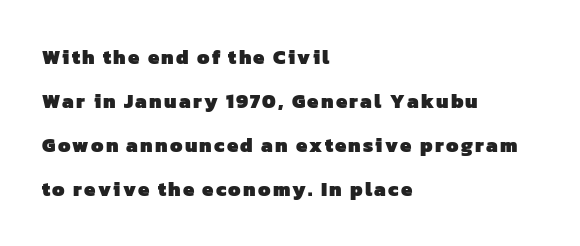
{"bold": "yes", "underline": "no", "align": "left", "line_spacing": "loose", "line_spacing_ratio": 2.2, "glyph_px": 20}
